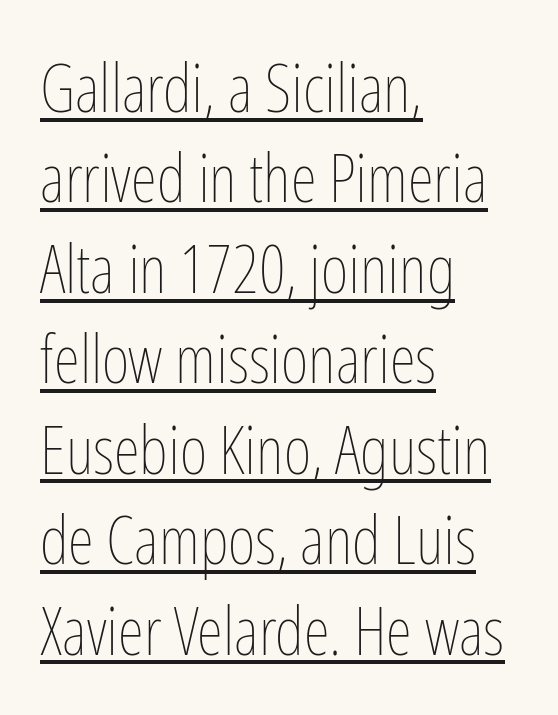
{"italic": "no", "bold": "no", "weight": "thin", "width": "condensed", "stroke_contrast": "low", "x_height": "medium", "monospaced": "no", "underline": "yes", "align": "left", "line_spacing": "normal", "line_spacing_ratio": 1.35, "letter_spacing": "normal", "letter_spacing_em": 0.0, "glyph_px": 67}
